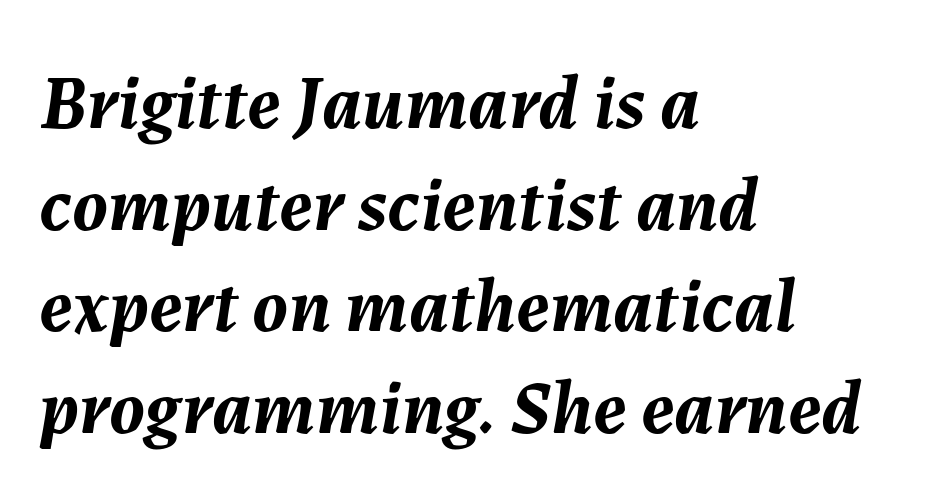
{"italic": "yes", "lean": "right", "slant_degrees": 7, "bold": "yes", "weight": "semibold", "width": "normal", "stroke_contrast": "medium", "x_height": "medium", "monospaced": "no", "underline": "no", "align": "left", "line_spacing": "normal", "line_spacing_ratio": 1.32, "letter_spacing": "normal", "letter_spacing_em": 0.0, "glyph_px": 77}
